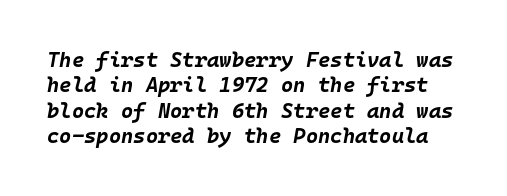
The area under the type is left untouched. Notice how the stems are inclined rather than vertical — that's the hallmark of italics. Glyph-to-glyph distance matches everyday printed text. Notice how thick the strokes are: this is what a full bold looks like.
